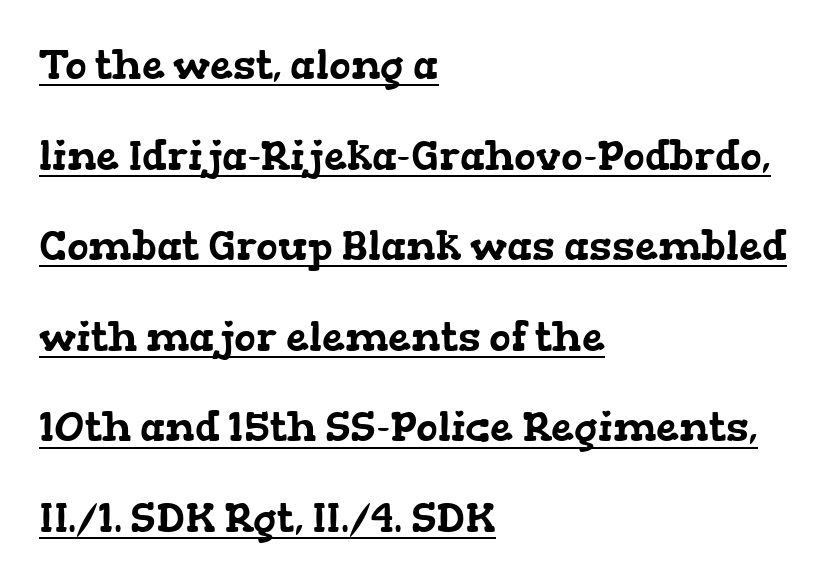
Q: Is the typeface a serif or a sans-serif typeface? A: Serif.
Q: Is the text underlined? A: Yes.
Q: How is the paragraph aligned? A: Left-aligned.
Q: Is the spacing between letters normal or unusually wide? A: Normal.
Q: Is the spacing between lines tight, normal or loose? A: Loose.
Q: Width (condensed, normal, or wide)? A: Wide.
Q: Stroke contrast? A: Low.
Q: x-height? A: Medium.
Q: Monospaced? A: No.
